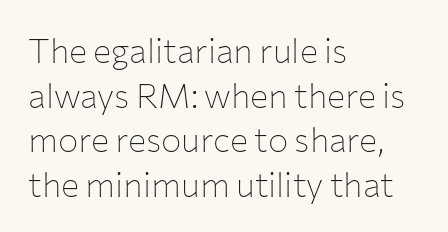
No heavy texture on the line: the type isn't bold. The passage shown is not underscored anywhere. Upright lettering throughout. The rows are spaced the way most documents space them.
